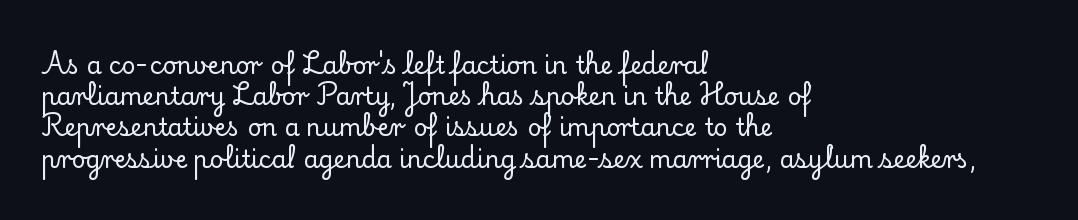
{"italic": "no", "underline": "no", "align": "left", "line_spacing": "normal", "line_spacing_ratio": 1.3, "letter_spacing": "normal", "letter_spacing_em": 0.0, "glyph_px": 24}
